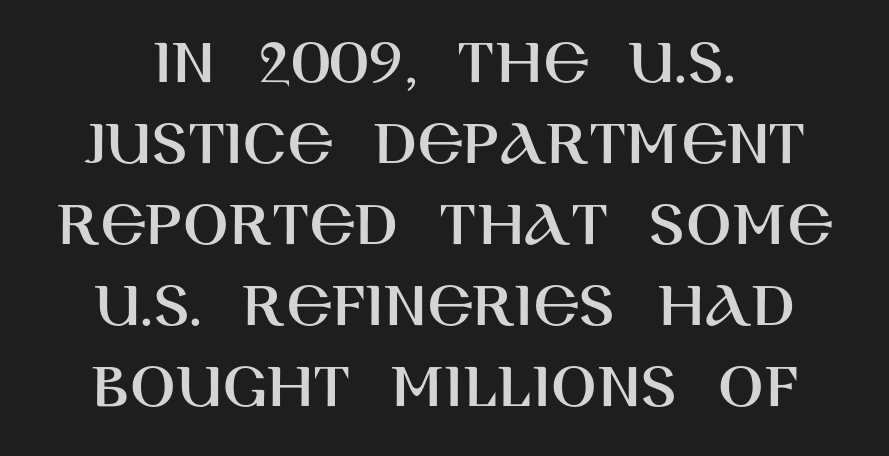
The image shows 67 px sans-serif type, upright; set line spacing 1.21x, normal letter spacing, not underlined; high stroke contrast and a large x-height.
